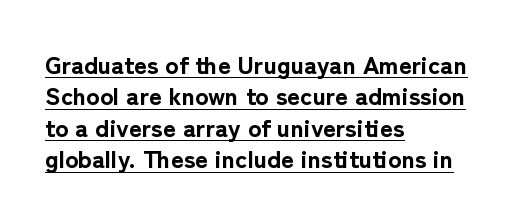
{"italic": "no", "bold": "yes", "underline": "yes", "align": "left", "line_spacing": "normal", "line_spacing_ratio": 1.26, "letter_spacing": "normal", "letter_spacing_em": 0.0, "glyph_px": 25}
